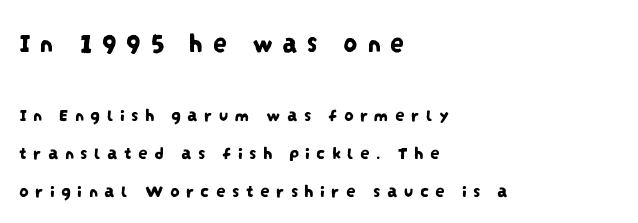
The rendering uses natural spacing where letterforms have individual widths. This rendering uses left alignment, leaving the right contour irregular. This sample uses expanded letter spacing, leaving extra air between glyphs. Each row of text sits above clean, open space. How would I describe the line gaps? Wide and relaxed. Larger block? The one above; the one below is distinctly smaller.
